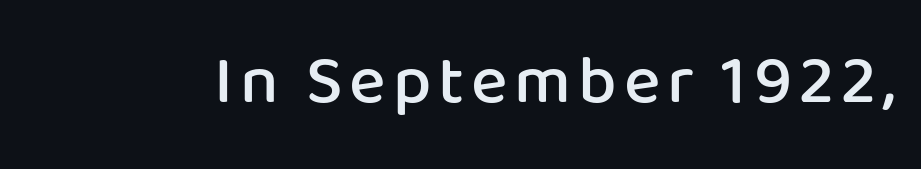
Q: Is the text bold? A: Semi-bold.
Q: Is the text italic (slanted)? A: No, it is upright.
Q: Is the typeface a serif or a sans-serif typeface? A: Sans-serif.
Q: Is the text underlined? A: No.
Q: Width (condensed, normal, or wide)? A: Normal.
Q: Stroke contrast? A: Low.
Q: x-height? A: Medium.
Q: Monospaced? A: No.
